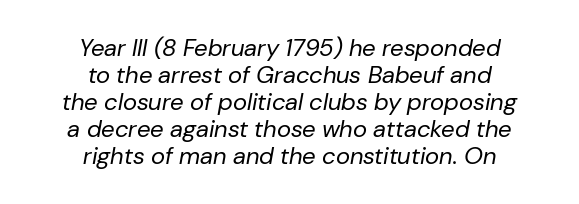
Q: Is the text bold? A: No.
Q: Is the text italic (slanted)? A: Yes, it leans right by about 10 degrees.
Q: Is the text underlined? A: No.
Q: How is the paragraph aligned? A: Centered.
Q: Is the spacing between letters normal or unusually wide? A: Normal.
Q: Is the spacing between lines tight, normal or loose? A: Tight.
